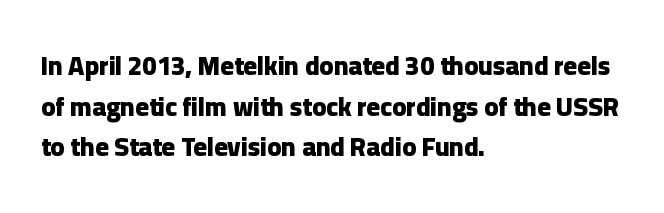
Students, note that the glyphs here touch the page at normal intervals. Lines of text with bare space underneath. Short and long lines alike share a common starting point at left. The font's upright variant was chosen for this text.
